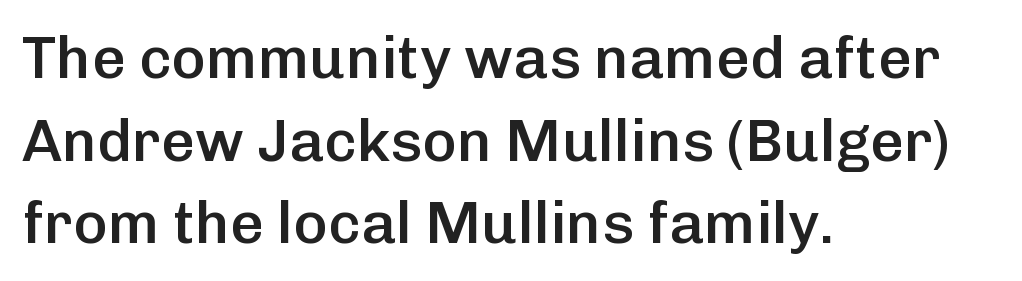
Q: Is the text bold? A: Semi-bold.
Q: Is the text italic (slanted)? A: No, it is upright.
Q: Is the typeface a serif or a sans-serif typeface? A: Sans-serif.
Q: Is the text underlined? A: No.
Q: How is the paragraph aligned? A: Left-aligned.
Q: Is the spacing between letters normal or unusually wide? A: Normal.
Q: Is the spacing between lines tight, normal or loose? A: Normal.
Q: Width (condensed, normal, or wide)? A: Normal.
Q: Stroke contrast? A: Low.
Q: x-height? A: Medium.
Q: Monospaced? A: No.
